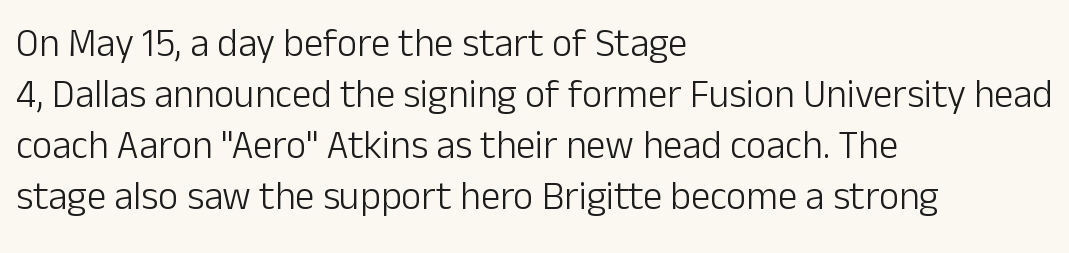
These glyphs show unthickened strokes, regular width or finer. The typesetter chose a ragged-right arrangement here. Here the designer chose a conventional face with non-uniform glyph widths. The space beneath each line is pristine and unruled.
